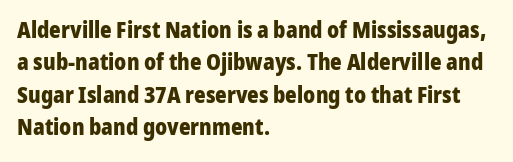
This block has exactly the height ordinary leading produces. A roman cut, with each character standing at attention. Typesetter's note: full bold, strokes at maximum text heaviness. The rendering anchors every line to the left-hand side.
